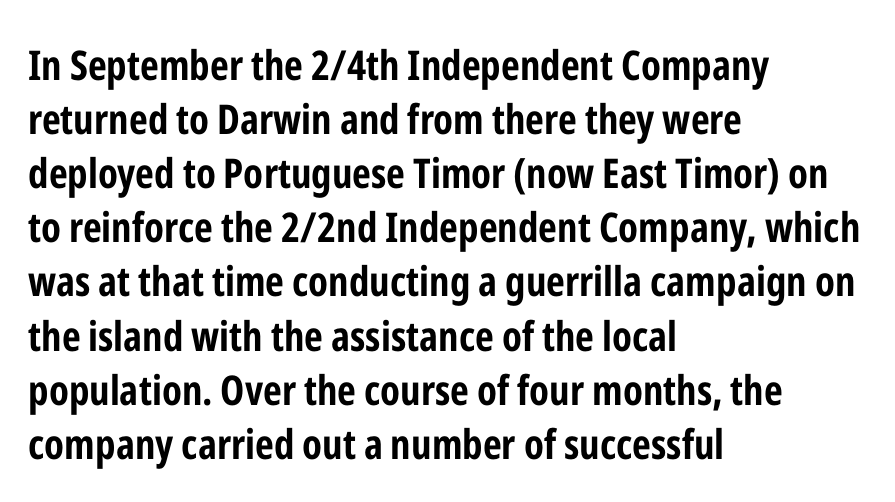
{"serif": "no", "italic": "no", "bold": "yes", "weight": "bold", "width": "condensed", "stroke_contrast": "low", "x_height": "medium", "monospaced": "no", "underline": "no", "align": "left", "line_spacing": "normal", "line_spacing_ratio": 1.32, "letter_spacing": "normal", "letter_spacing_em": 0.0, "glyph_px": 41}
